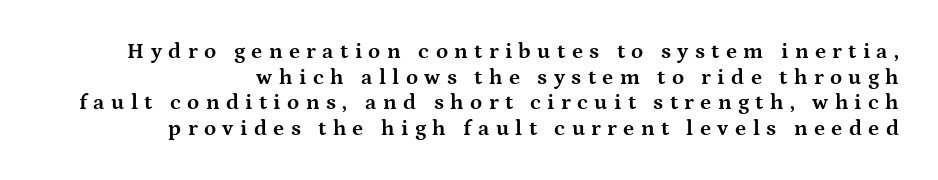
The image shows 22 px bold type, upright; set right-aligned, line spacing 1.16x, unusually wide letter spacing (+0.29 em), not underlined.
